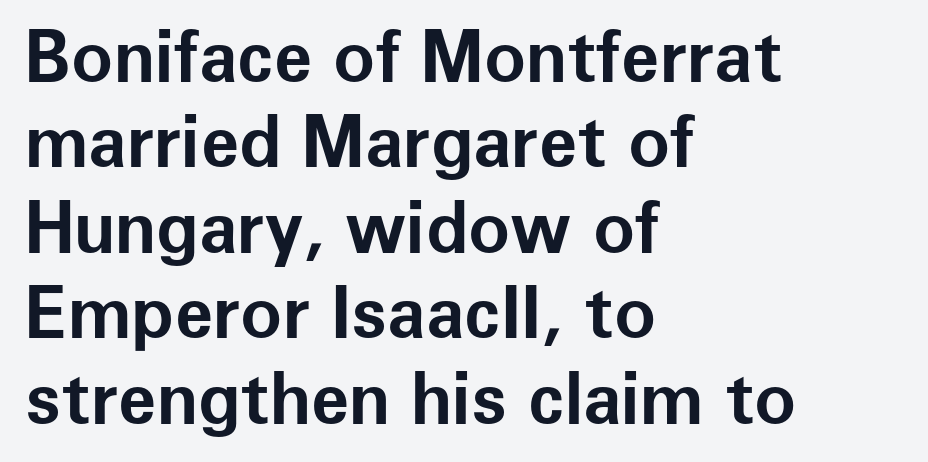
Q: Is the text bold? A: Yes.
Q: Is the text italic (slanted)? A: No, it is upright.
Q: Is the typeface a serif or a sans-serif typeface? A: Sans-serif.
Q: Is the text underlined? A: No.
Q: How is the paragraph aligned? A: Left-aligned.
Q: Is the spacing between letters normal or unusually wide? A: Normal.
Q: Width (condensed, normal, or wide)? A: Normal.
Q: Stroke contrast? A: Low.
Q: x-height? A: Medium.
Q: Monospaced? A: No.
